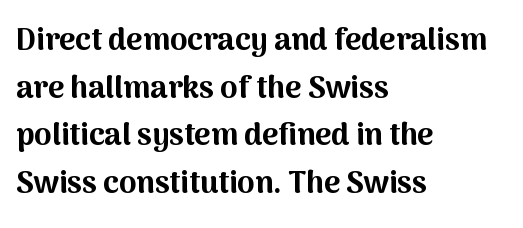
Q: Is the text bold? A: Yes.
Q: Is the text italic (slanted)? A: No, it is upright.
Q: Is the typeface a serif or a sans-serif typeface? A: Sans-serif.
Q: Is the text underlined? A: No.
Q: How is the paragraph aligned? A: Left-aligned.
Q: Is the spacing between letters normal or unusually wide? A: Normal.
Q: Is the spacing between lines tight, normal or loose? A: Normal.
Q: Width (condensed, normal, or wide)? A: Normal.
Q: Stroke contrast? A: Medium.
Q: x-height? A: Medium.
Q: Monospaced? A: No.
